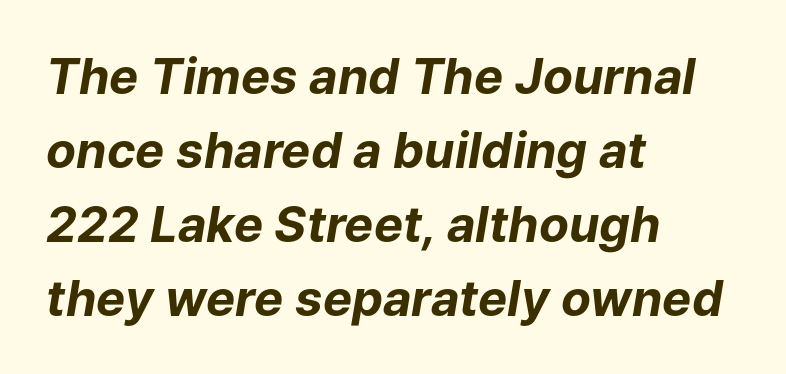
{"italic": "yes", "lean": "right", "slant_degrees": 9, "bold": "yes", "weight": "bold", "width": "normal", "stroke_contrast": "low", "x_height": "medium", "monospaced": "no", "underline": "no", "align": "left", "line_spacing": "normal", "line_spacing_ratio": 1.51, "letter_spacing": "normal", "letter_spacing_em": 0.0, "glyph_px": 49}
